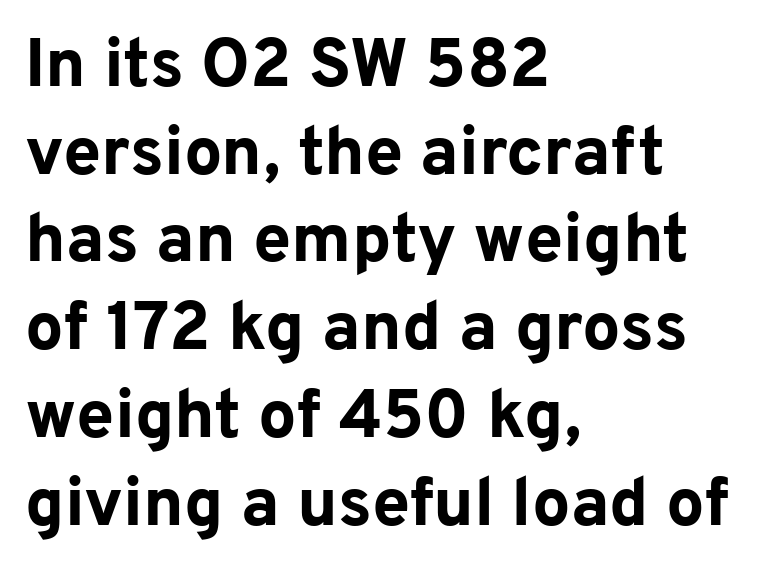
{"serif": "no", "italic": "no", "bold": "yes", "weight": "bold", "width": "normal", "stroke_contrast": "low", "x_height": "medium", "monospaced": "no", "underline": "no", "align": "left", "line_spacing": "normal", "line_spacing_ratio": 1.29, "letter_spacing": "normal", "letter_spacing_em": 0.0, "glyph_px": 68}
